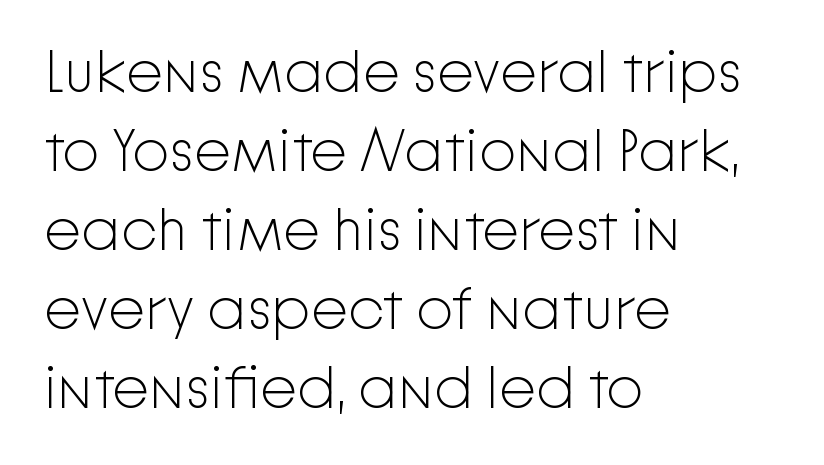
{"serif": "no", "italic": "no", "bold": "no", "weight": "light", "width": "normal", "stroke_contrast": "low", "x_height": "medium", "monospaced": "no", "underline": "no", "align": "left", "line_spacing": "normal", "line_spacing_ratio": 1.34, "letter_spacing": "normal", "letter_spacing_em": 0.0, "glyph_px": 59}
